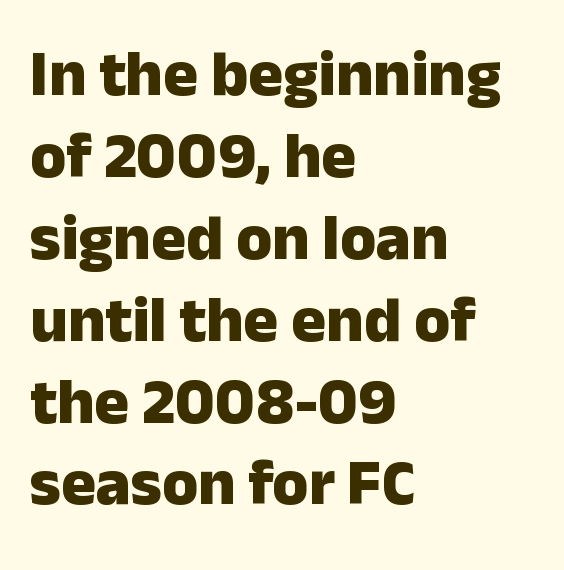
The space directly below the letters is spotless. Regular leading. Note: no serifs on the glyphs. The font is running at its bold setting. Left-aligned paragraph, ragged on the right. Designer's note — italics off, roman on.
